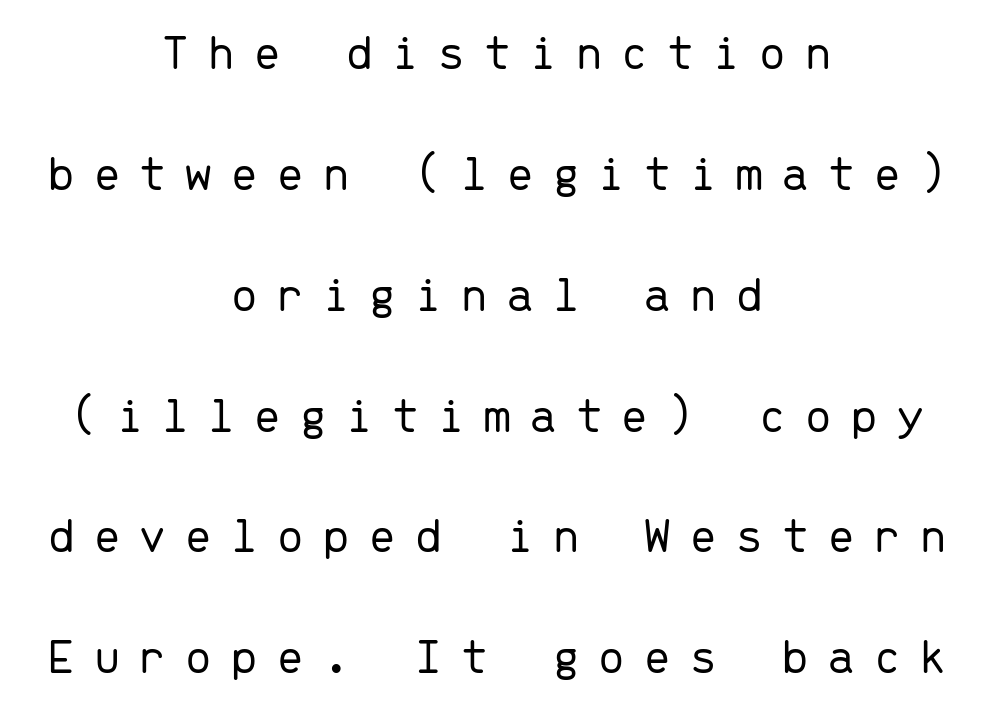
{"serif": "no", "italic": "no", "bold": "no", "weight": "light", "width": "normal", "stroke_contrast": "low", "x_height": "medium", "monospaced": "yes", "underline": "no", "align": "center", "line_spacing": "loose", "line_spacing_ratio": 2.37, "letter_spacing": "wide", "letter_spacing_em": 0.34, "glyph_px": 51}
